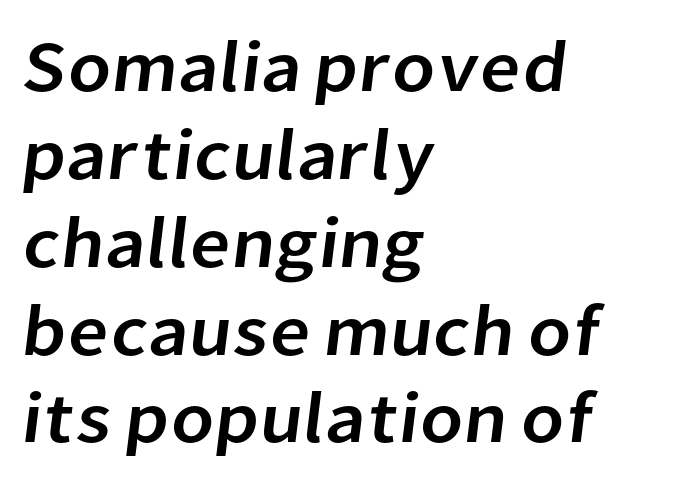
{"serif": "no", "width": "normal", "stroke_contrast": "low", "x_height": "medium", "monospaced": "no", "underline": "no", "align": "left", "line_spacing_ratio": 1.22, "letter_spacing": "normal", "letter_spacing_em": 0.0, "glyph_px": 72}
